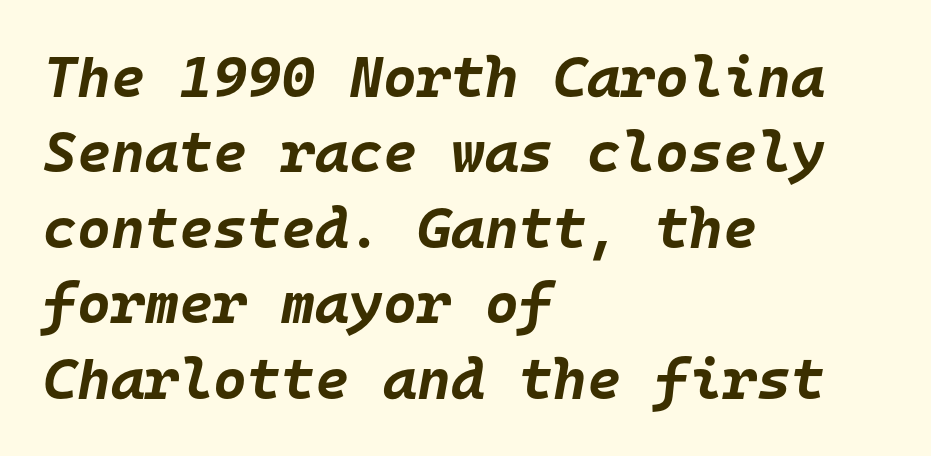
One-word summary of the alignment: left. This block has exactly the height ordinary leading produces. Italic? Definitely — the glyphs are oblique. The letters march in equal steps, a hallmark of fixed-pitch type.
